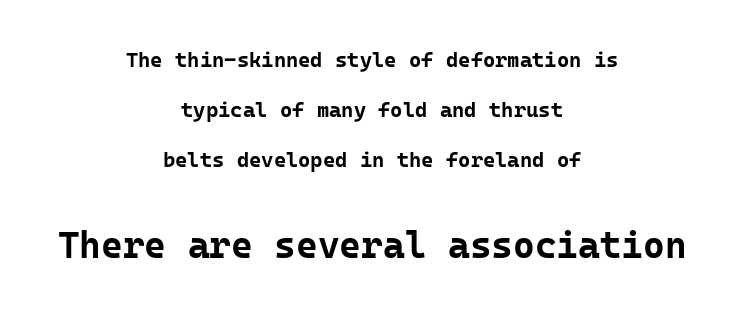
Honestly, the rows look like they've been pulled way apart. Summary of weight: heavy, a full bold. Vertical strokes here are truly vertical. This sample has the even, mechanical cadence of fixed-width lettering. Observe the ordinary spacing: letters are neighbours, not strangers. Short and long lines alike share a common midpoint.
